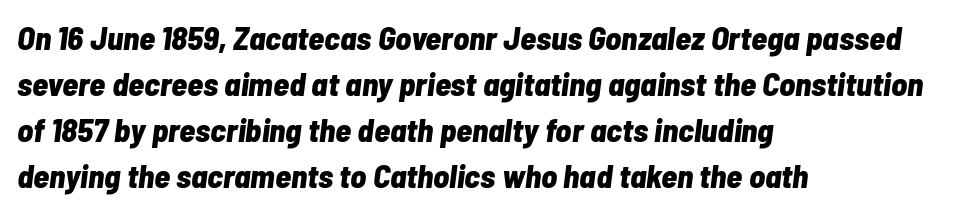
Q: Is the text bold? A: Yes.
Q: Is the text italic (slanted)? A: Yes, it leans right by about 7 degrees.
Q: Is the text underlined? A: No.
Q: How is the paragraph aligned? A: Left-aligned.
Q: Is the spacing between letters normal or unusually wide? A: Normal.
Q: Is the spacing between lines tight, normal or loose? A: Normal.
Q: Width (condensed, normal, or wide)? A: Condensed.
Q: Stroke contrast? A: Low.
Q: x-height? A: Medium.
Q: Monospaced? A: No.
